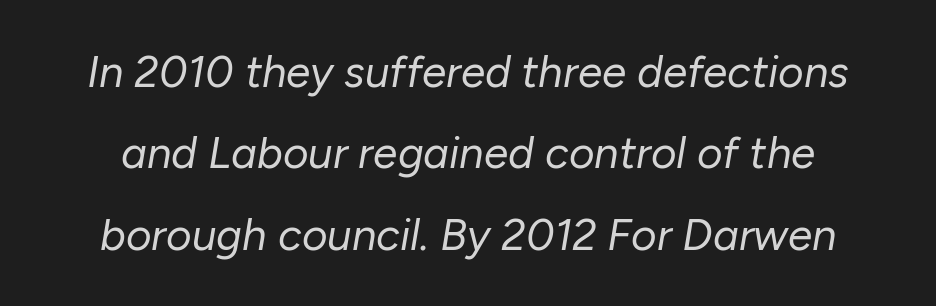
{"italic": "yes", "lean": "right", "slant_degrees": 10, "bold": "no", "weight": "regular", "width": "normal", "stroke_contrast": "low", "x_height": "medium", "monospaced": "no", "underline": "no", "line_spacing_ratio": 1.85, "letter_spacing": "normal", "letter_spacing_em": 0.0, "glyph_px": 44}
